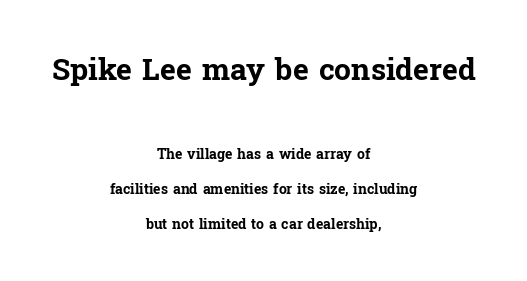
The image shows 30 px bold serif type, upright; set centered, loose line spacing (2.48x), normal letter spacing, not underlined; the first (top) block is 2.14x larger; low stroke contrast and a medium x-height.
